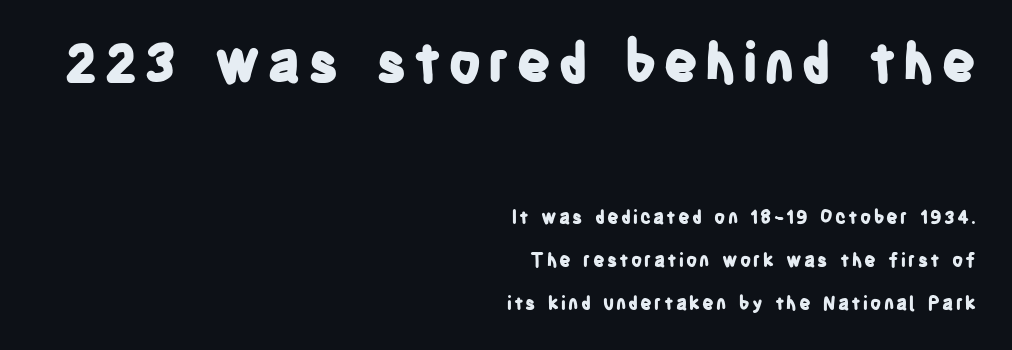
{"serif": "no", "italic": "no", "bold": "yes", "weight": "bold", "width": "condensed", "stroke_contrast": "low", "x_height": "large", "monospaced": "no", "underline": "no", "align": "right", "line_spacing": "loose", "line_spacing_ratio": 2.39, "larger_block": "first", "size_ratio": 3.0, "glyph_px": 54}
